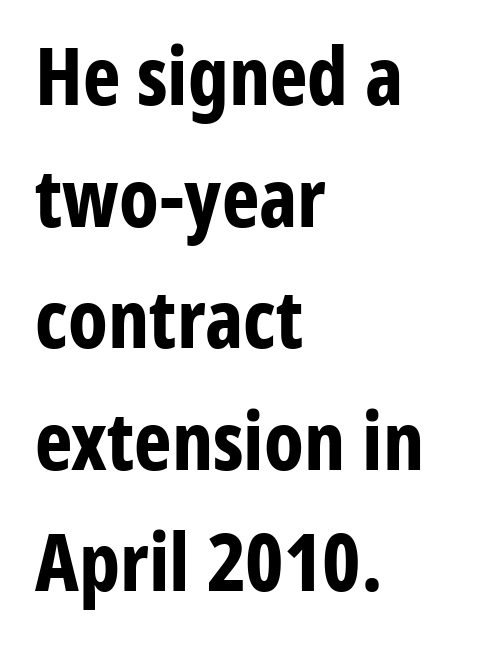
A bare baseline throughout the passage. Set as a true bold cut, around the 700 mark. The lettering holds an erect, upright posture throughout. Stroke terminals: plain, sans-serif. This sample has the flowing, uneven cadence of proportional lettering. Observe the ordinary spacing: letters are neighbours, not strangers.
